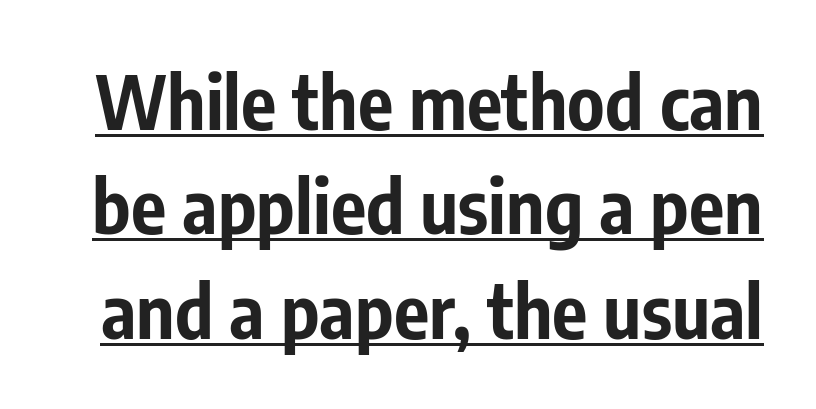
Q: Is the text bold? A: Yes.
Q: Is the text italic (slanted)? A: No, it is upright.
Q: Is the typeface a serif or a sans-serif typeface? A: Sans-serif.
Q: Is the text underlined? A: Yes.
Q: Is the spacing between letters normal or unusually wide? A: Normal.
Q: Is the spacing between lines tight, normal or loose? A: Normal.
Q: Width (condensed, normal, or wide)? A: Condensed.
Q: Stroke contrast? A: Low.
Q: x-height? A: Medium.
Q: Monospaced? A: No.
